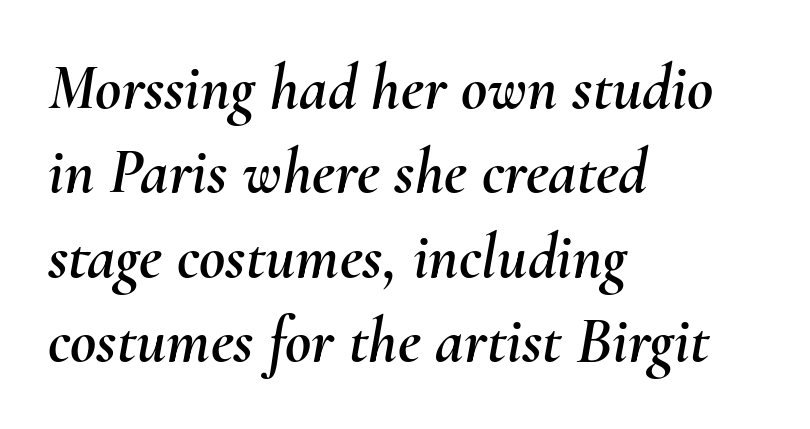
Q: Is the text italic (slanted)? A: Yes, it leans right by about 10 degrees.
Q: Is the text underlined? A: No.
Q: How is the paragraph aligned? A: Left-aligned.
Q: Is the spacing between letters normal or unusually wide? A: Normal.
Q: Is the spacing between lines tight, normal or loose? A: Normal.
Q: Width (condensed, normal, or wide)? A: Normal.
Q: Stroke contrast? A: Medium.
Q: x-height? A: Small.
Q: Monospaced? A: No.
